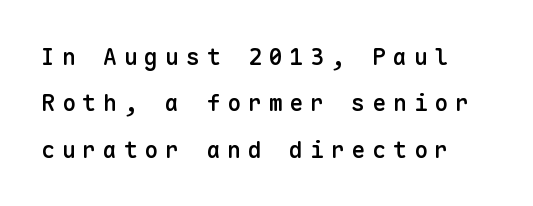
{"italic": "no", "bold": "semi", "underline": "no", "line_spacing": "loose", "line_spacing_ratio": 2.02, "letter_spacing": "wide", "letter_spacing_em": 0.3, "glyph_px": 23}
